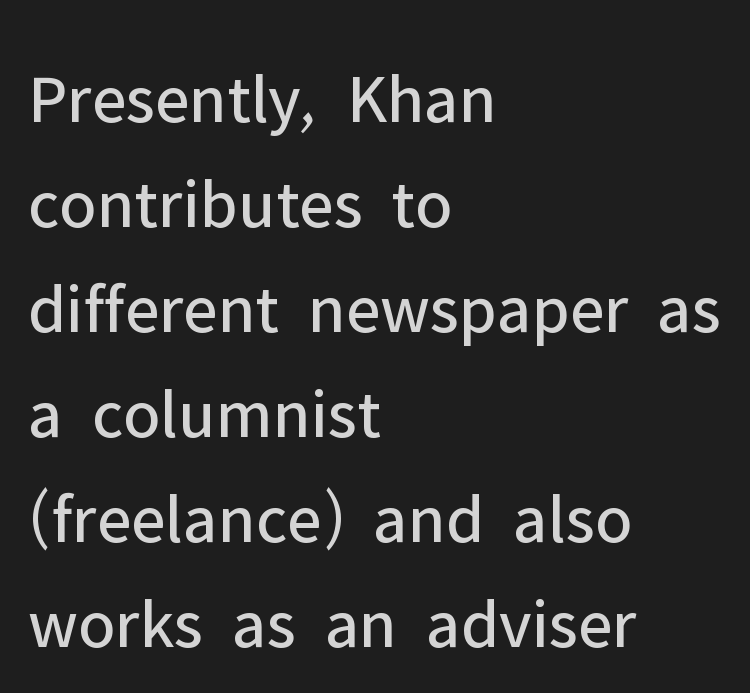
{"serif": "no", "italic": "no", "bold": "no", "weight": "regular", "width": "normal", "stroke_contrast": "low", "x_height": "medium", "monospaced": "no", "underline": "no", "align": "left", "line_spacing": "normal", "line_spacing_ratio": 1.48, "letter_spacing": "normal", "letter_spacing_em": 0.0, "glyph_px": 71}
